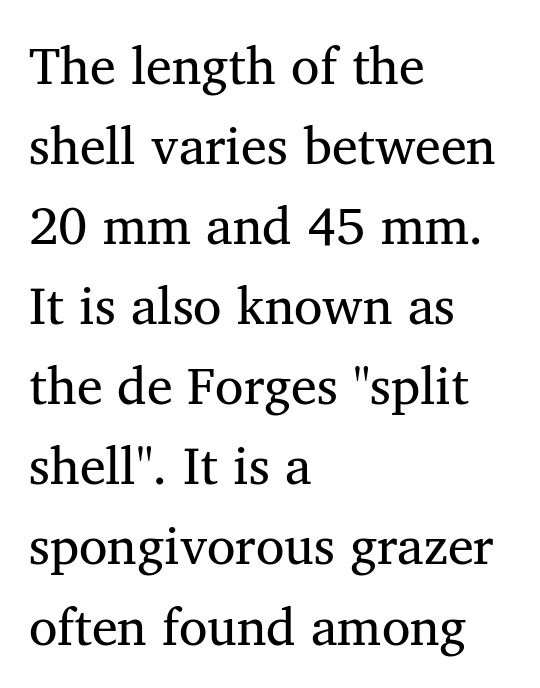
Q: Is the text bold? A: No.
Q: Is the text italic (slanted)? A: No, it is upright.
Q: Is the typeface a serif or a sans-serif typeface? A: Serif.
Q: Is the text underlined? A: No.
Q: How is the paragraph aligned? A: Left-aligned.
Q: Is the spacing between letters normal or unusually wide? A: Normal.
Q: Is the spacing between lines tight, normal or loose? A: Normal.
Q: Width (condensed, normal, or wide)? A: Normal.
Q: Stroke contrast? A: Medium.
Q: x-height? A: Medium.
Q: Monospaced? A: No.
